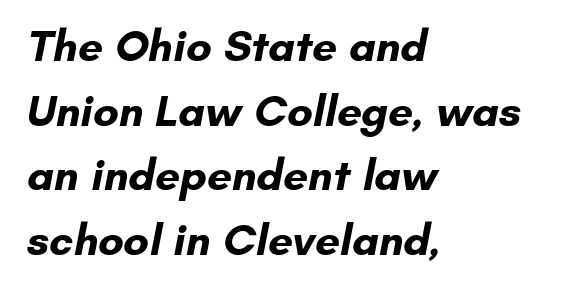
Clear beneath every line of the passage. Typesetter's note: full bold, strokes at maximum text heaviness. Varying glyph widths throughout — classic text-font behaviour. The font family rendered here belongs to the sans-serif group. The line texture is even and compact thanks to regular tracking.
